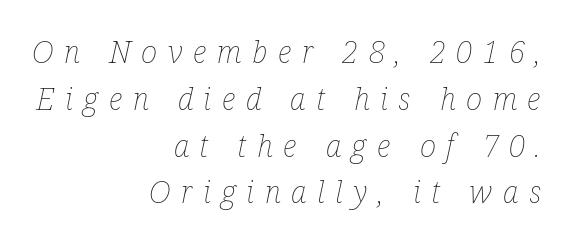
{"italic": "yes", "lean": "right", "slant_degrees": 12, "bold": "no", "weight": "thin", "width": "condensed", "stroke_contrast": "low", "x_height": "medium", "monospaced": "no", "underline": "no", "align": "right", "line_spacing": "normal", "line_spacing_ratio": 1.51, "letter_spacing": "wide", "letter_spacing_em": 0.34, "glyph_px": 31}
